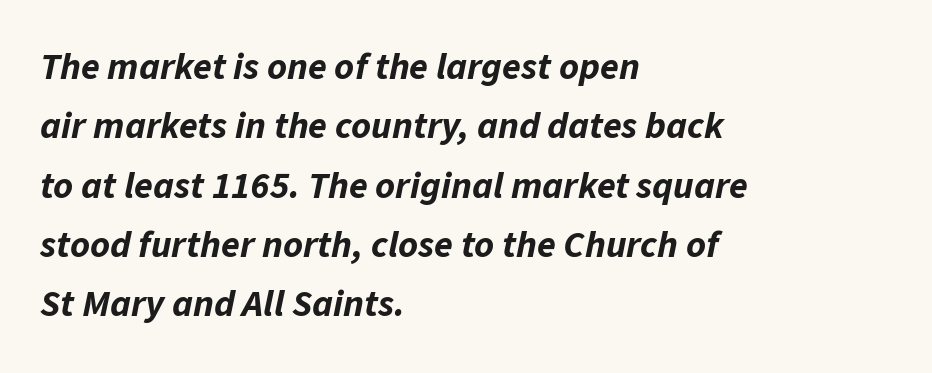
The image shows 38 px bold type, italic (leaning right); set left-aligned, normal line spacing (1.56x), normal letter spacing, not underlined; low stroke contrast and a medium x-height.
